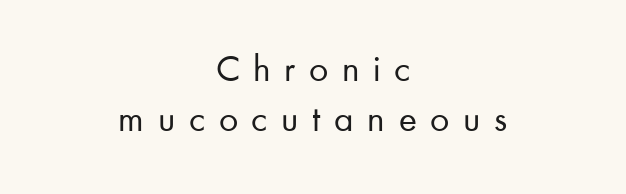
The image shows 38 px regular-weight sans-serif type, upright; set centered, normal line spacing (1.31x), unusually wide letter spacing (+0.36 em), not underlined; low stroke contrast and a small x-height.
